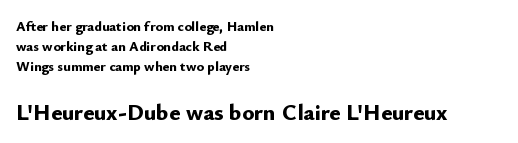
The image shows 23 px bold type, upright; set left-aligned, normal line spacing (1.44x), normal letter spacing, not underlined; the second (bottom) block is 1.64x larger.
